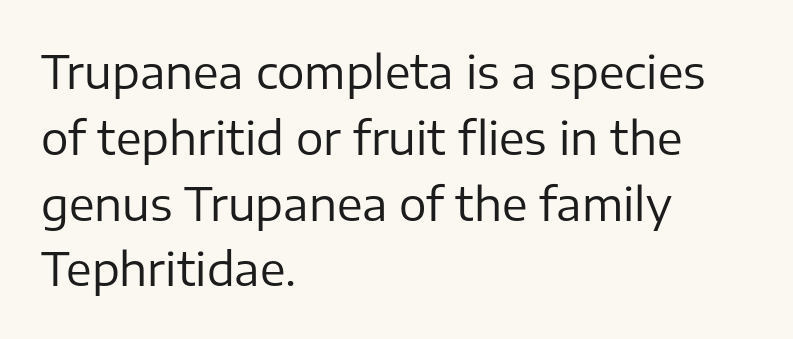
Glance below the letters and you will spot only blank space. Stroke mass is kept to a normal reading level or below. Proportional: the letters do not fall into vertical columns. The lines in this sample share a left origin and differ only in where they stop. Notice how the stems are strictly vertical — no italics here. This is sans-serif lettering, the kind often seen on screens and signage.
